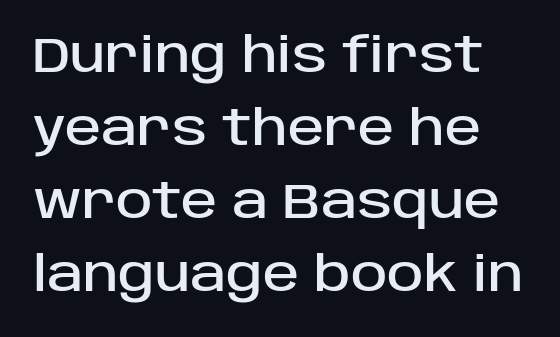
The image shows 49 px sans-serif type, upright; set normal line spacing (1.49x), normal letter spacing, not underlined; low stroke contrast and a large x-height.
